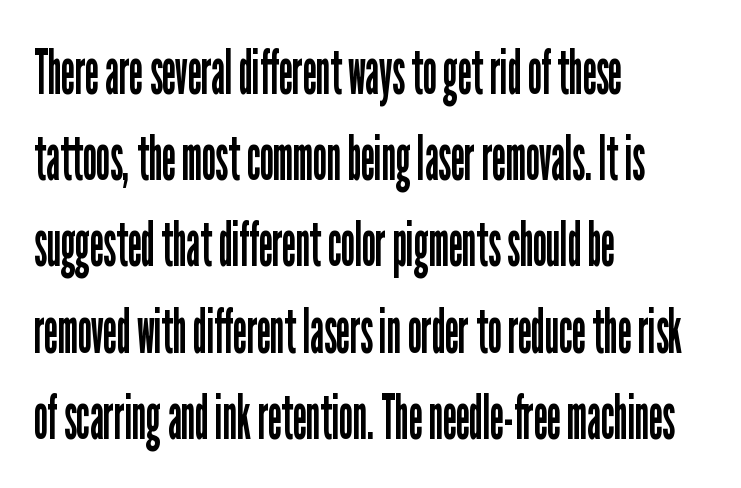
The weight would be labelled regular, book, light, or lighter still. Classification — sans serif. In terms of letterspacing, this is plain default setting. Does the copy run flush right? No — it runs flush left. The space directly below the letters is spotless. This sample has the flowing, uneven cadence of proportional lettering.
